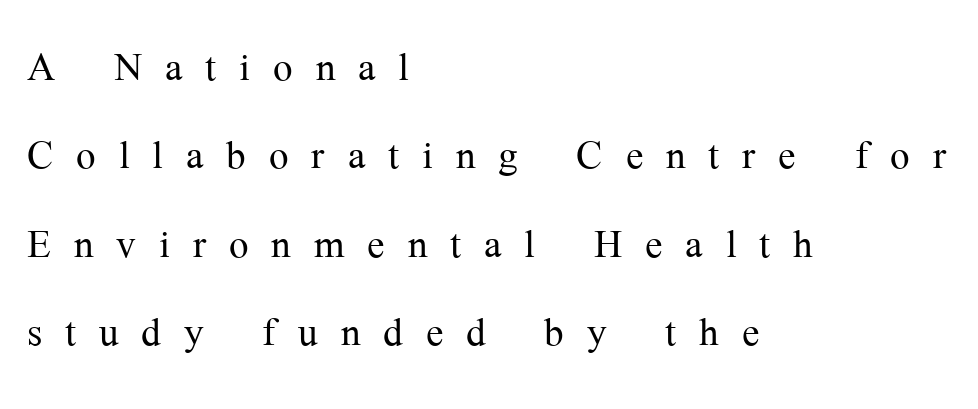
The image shows 52 px light serif type, upright; set left-aligned, normal line spacing (1.7x), unusually wide letter spacing (+0.44 em), not underlined; medium stroke contrast and a medium x-height.
